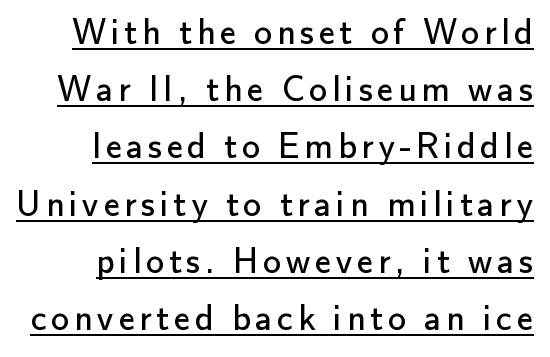
{"serif": "no", "italic": "no", "bold": "no", "weight": "regular", "width": "normal", "stroke_contrast": "low", "x_height": "small", "monospaced": "no", "underline": "yes", "line_spacing": "normal", "line_spacing_ratio": 1.59, "glyph_px": 36}
